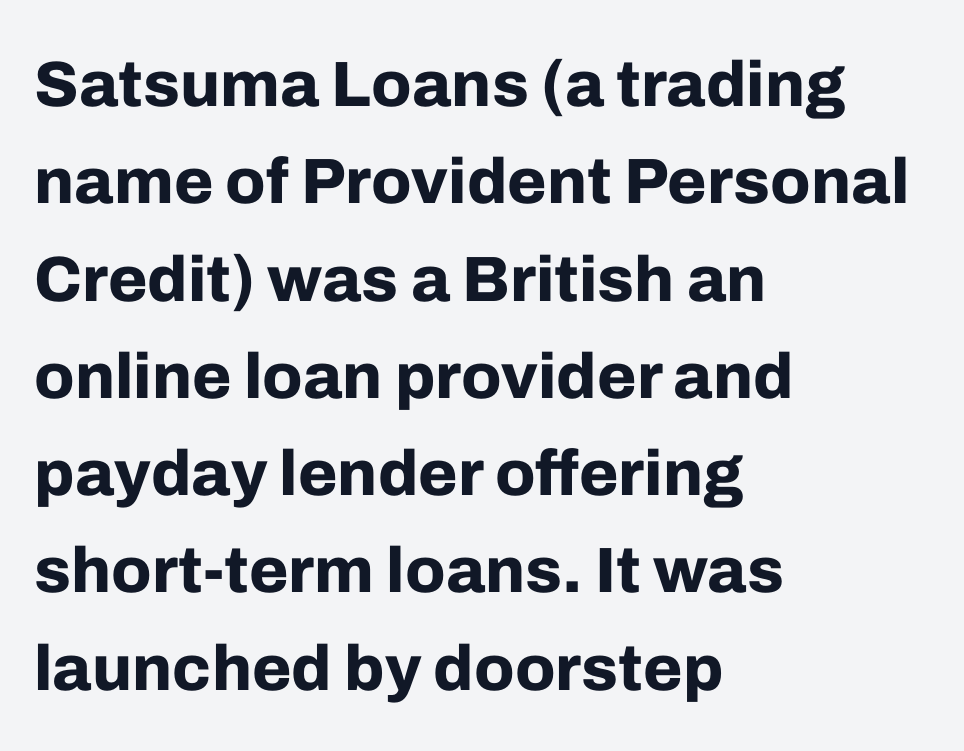
{"serif": "no", "italic": "no", "bold": "yes", "weight": "bold", "width": "normal", "stroke_contrast": "low", "x_height": "medium", "monospaced": "no", "underline": "no", "align": "left", "line_spacing": "normal", "line_spacing_ratio": 1.52, "letter_spacing": "normal", "letter_spacing_em": 0.0, "glyph_px": 64}
